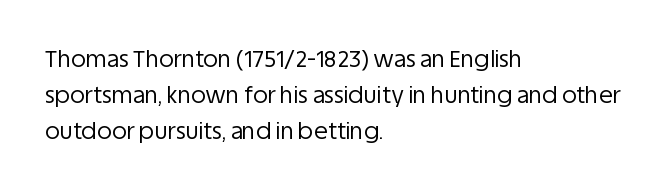
The image shows 23 px text type, upright; set left-aligned, normal line spacing (1.56x), normal letter spacing, not underlined.
